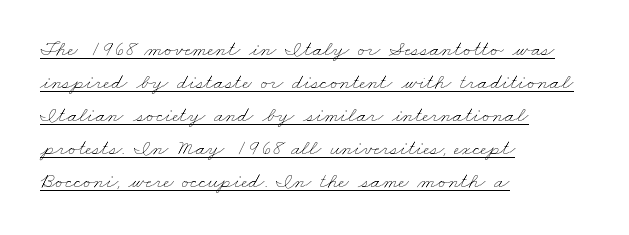
Somebody hit Ctrl+U on this one — the words are underlined. Notice how the passage keeps a crisp vertical edge on the left only. Think standard paragraph weight, or any step lighter than that. Honestly, the row spacing looks completely unremarkable. Tracking here is standard; glyphs follow each other at the usual distance.
